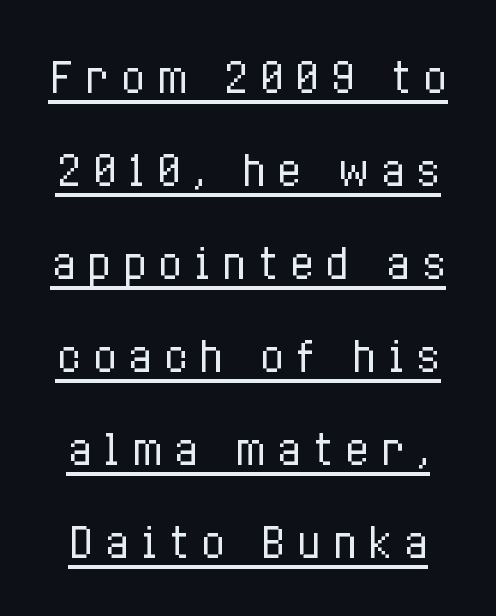
These lines stand farther apart than default settings would place them. Is there any slant? The stems are plumb. Tracking value appears strongly positive — letters spread wide. Weight: regular or lighter. Students, observe the line beneath the letters — that is underlining.
